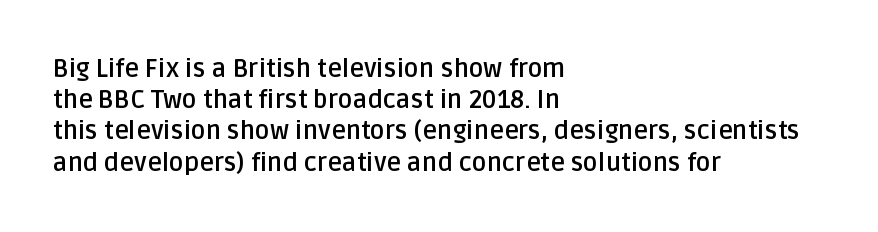
Q: Is the text bold? A: Yes.
Q: Is the text italic (slanted)? A: No, it is upright.
Q: Is the text underlined? A: No.
Q: How is the paragraph aligned? A: Left-aligned.
Q: Is the spacing between letters normal or unusually wide? A: Normal.
Q: Is the spacing between lines tight, normal or loose? A: Normal.
